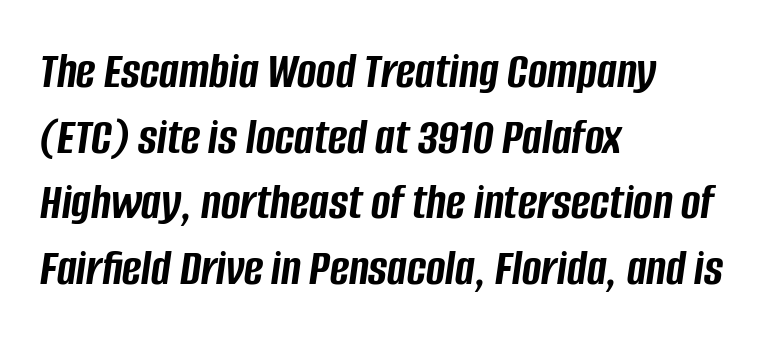
Only glyphs here, with clear space below each row. All the whitespace from short lines collects on the right. The rendering applies a slant to the glyphs. You could call the tracking neutral — neither tight nor loose. Reading down the column, the eye jumps a familiar distance to each next line. The face used here is proportionally spaced, like ordinary book or web type.
